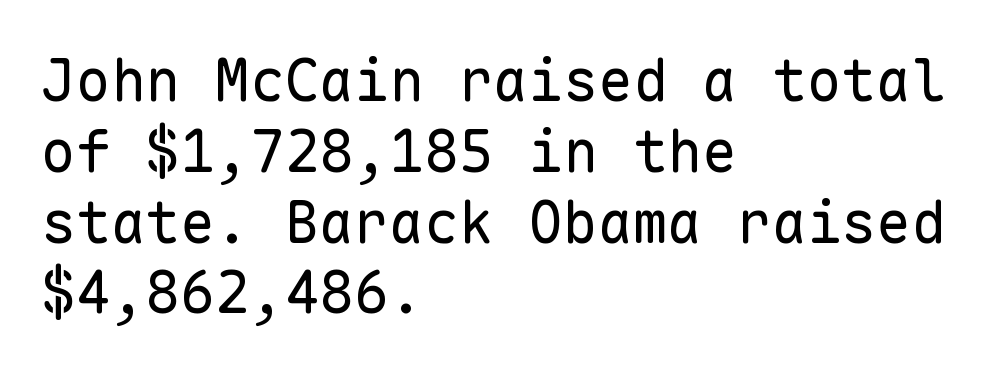
{"serif": "no", "italic": "no", "bold": "no", "weight": "regular", "width": "normal", "stroke_contrast": "low", "x_height": "medium", "monospaced": "yes", "underline": "no", "align": "left", "line_spacing_ratio": 1.22, "letter_spacing": "normal", "letter_spacing_em": 0.0, "glyph_px": 58}
